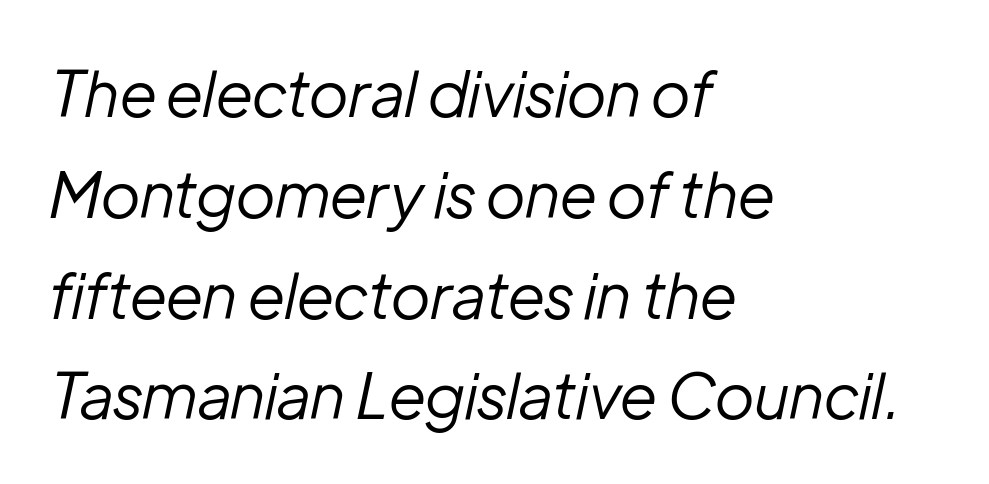
Q: Is the text bold? A: No.
Q: Is the text italic (slanted)? A: Yes, it leans right by about 12 degrees.
Q: Is the text underlined? A: No.
Q: How is the paragraph aligned? A: Left-aligned.
Q: Is the spacing between letters normal or unusually wide? A: Normal.
Q: Is the spacing between lines tight, normal or loose? A: Normal.
Q: Width (condensed, normal, or wide)? A: Normal.
Q: Stroke contrast? A: Low.
Q: x-height? A: Medium.
Q: Monospaced? A: No.
